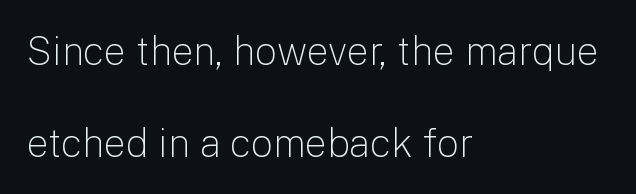
Rendered with straight, roman letterforms. Has an underline been added? It has not. Each letter keeps its own natural width here, so spacing adapts to shape. How are the letters spaced? Ordinarily, with no added tracking.
